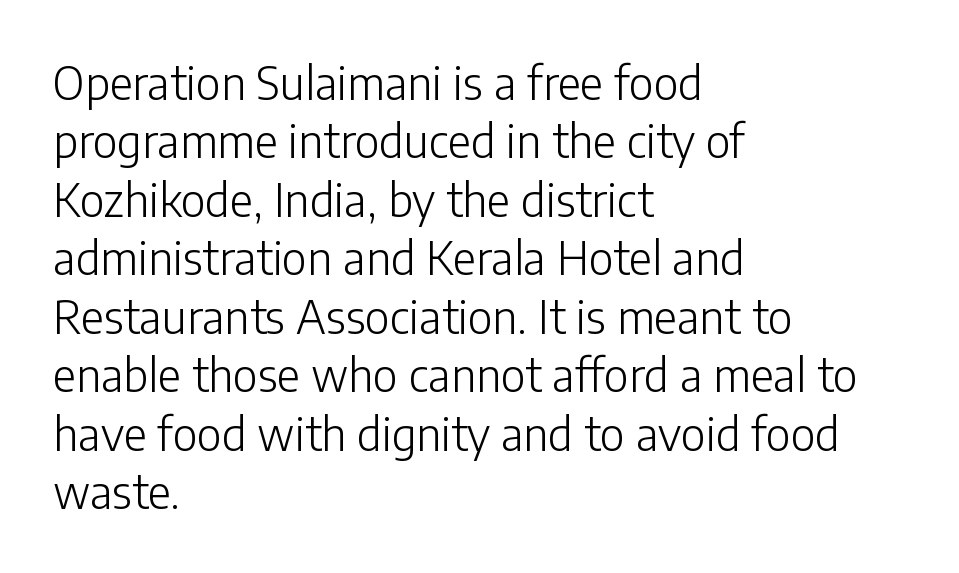
Q: Is the text bold? A: No.
Q: Is the text italic (slanted)? A: No, it is upright.
Q: Is the typeface a serif or a sans-serif typeface? A: Sans-serif.
Q: Is the text underlined? A: No.
Q: How is the paragraph aligned? A: Left-aligned.
Q: Is the spacing between letters normal or unusually wide? A: Normal.
Q: Is the spacing between lines tight, normal or loose? A: Normal.
Q: Width (condensed, normal, or wide)? A: Normal.
Q: Stroke contrast? A: Low.
Q: x-height? A: Medium.
Q: Monospaced? A: No.
